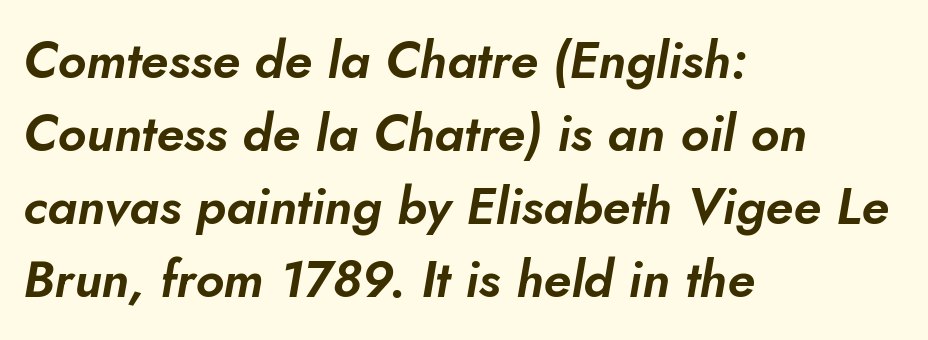
Q: Is the text italic (slanted)? A: Yes, it leans right by about 5 degrees.
Q: Is the text underlined? A: No.
Q: How is the paragraph aligned? A: Left-aligned.
Q: Is the spacing between letters normal or unusually wide? A: Normal.
Q: Is the spacing between lines tight, normal or loose? A: Normal.
Q: Width (condensed, normal, or wide)? A: Normal.
Q: Stroke contrast? A: Low.
Q: x-height? A: Small.
Q: Monospaced? A: No.
